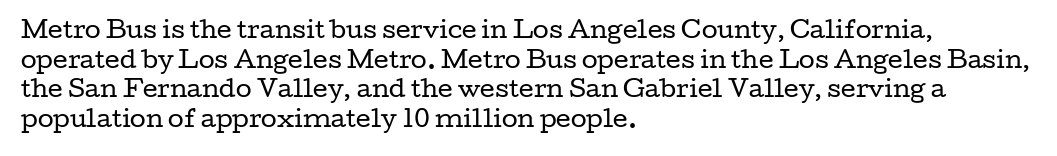
The lines sit at an ordinary, default distance from one another. The rag falls on the right side of this text block. The characters are drawn with everyday or finer stroke widths. Descender tails drop into unmarked territory.
